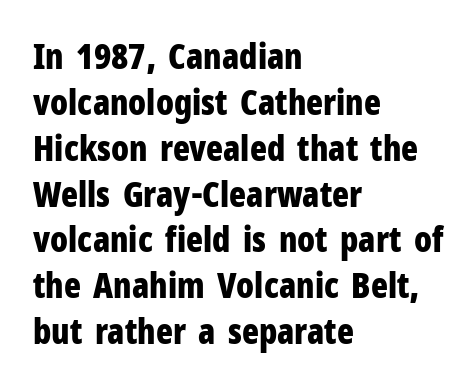
The image shows 35 px bold, condensed sans-serif type, upright; set left-aligned, normal line spacing (1.31x), normal letter spacing, not underlined; low stroke contrast and a medium x-height.
